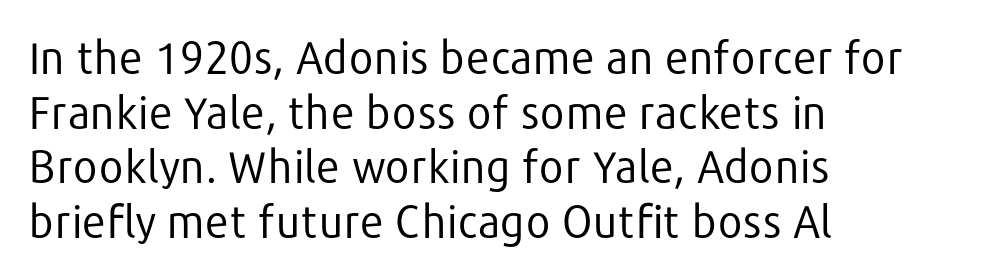
The image shows 44 px regular-weight sans-serif type, upright; set left-aligned, line spacing 1.24x, normal letter spacing, not underlined; low stroke contrast and a medium x-height.
